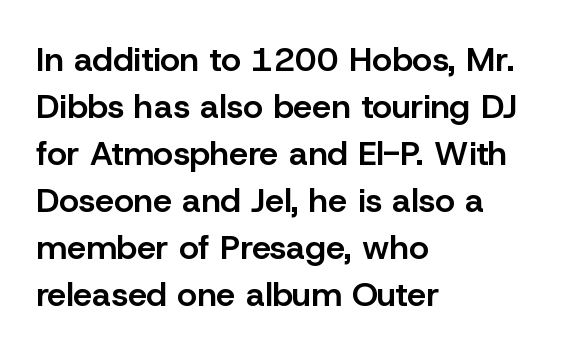
The passage shown is semibold, sitting just below true bold. The type is set solid horizontally, with unmodified tracking. Quick note: underline off. Posture: straight, roman, zero tilt. The face used here is a sans, in the tradition of grotesques and geometrics.
